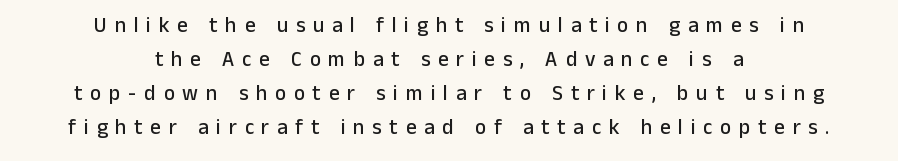
No italicization has been applied; the sample stays upright. Students, observe: this is what conventionally led text looks like. Reading down the block, each line starts at a different indent, mirrored at its end. Descenders are the only things crossing below the line. How are the letters spaced? Widely, with obvious added tracking.
